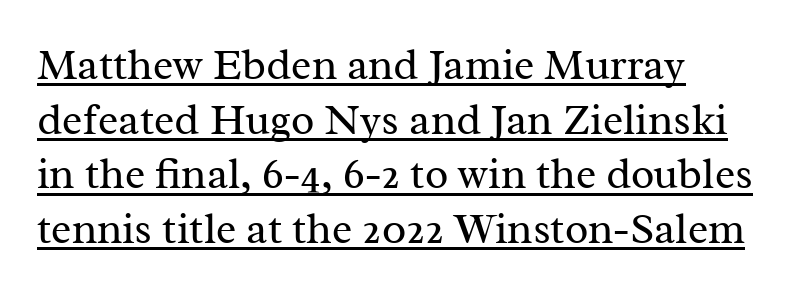
{"serif": "yes", "italic": "no", "bold": "no", "weight": "regular", "width": "normal", "stroke_contrast": "medium", "x_height": "medium", "monospaced": "no", "underline": "yes", "align": "left", "line_spacing": "normal", "line_spacing_ratio": 1.27, "letter_spacing": "normal", "letter_spacing_em": 0.0, "glyph_px": 43}
